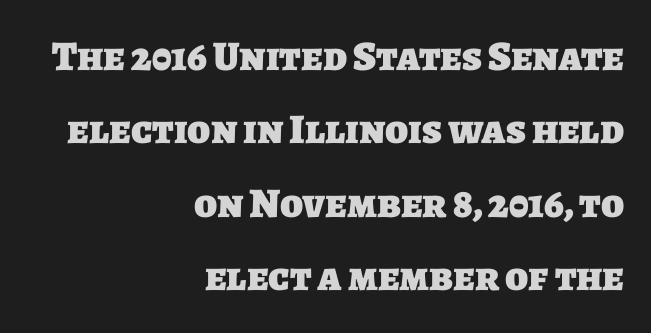
Q: Is the text bold? A: Yes.
Q: Is the typeface a serif or a sans-serif typeface? A: Sans-serif.
Q: Is the text underlined? A: No.
Q: How is the paragraph aligned? A: Right-aligned.
Q: Is the spacing between letters normal or unusually wide? A: Normal.
Q: Width (condensed, normal, or wide)? A: Normal.
Q: Stroke contrast? A: Low.
Q: x-height? A: Large.
Q: Monospaced? A: No.
